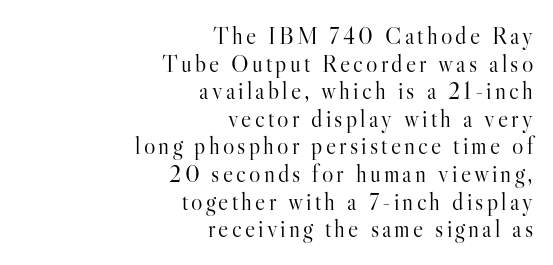
Q: Is the text bold? A: No.
Q: Is the text italic (slanted)? A: No, it is upright.
Q: Is the text underlined? A: No.
Q: How is the paragraph aligned? A: Right-aligned.
Q: Is the spacing between lines tight, normal or loose? A: Tight.
